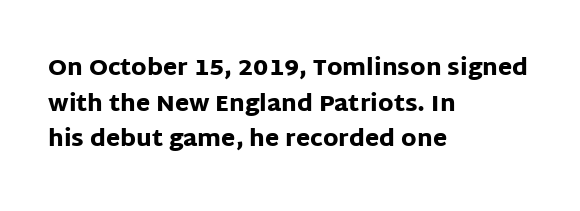
The image shows 23 px bold type, upright; set left-aligned, normal line spacing (1.55x), normal letter spacing, not underlined.
